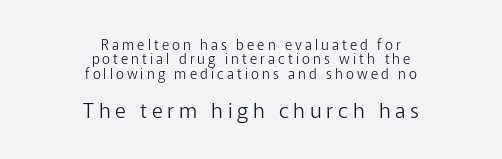
Where is the straight margin? There isn't one; the lines are centered. The passage shown stacks its lines with hardly any gap. The weight would be labelled regular, book, light, or lighter still. A roman cut, with each character standing at attention. Unmarked baselines from the first word to the last. Inter-character spacing is expanded well beyond the font's built-in metrics.
